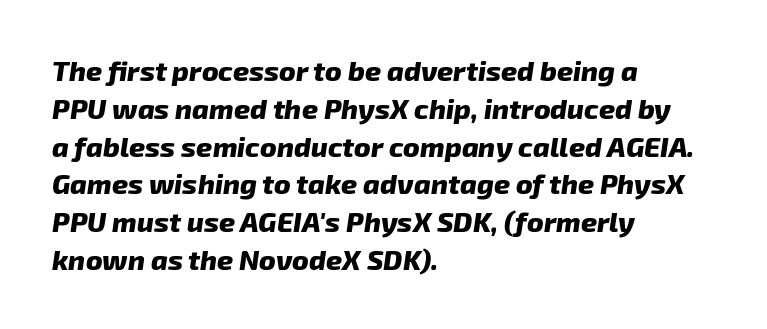
The image shows 28 px heavy sans-serif type; set left-aligned, normal line spacing (1.35x), normal letter spacing, not underlined; low stroke contrast and a medium x-height.
